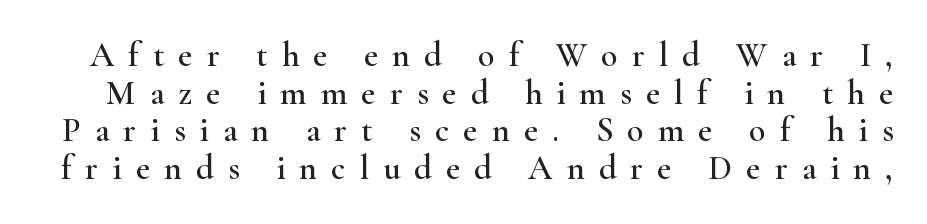
{"serif": "yes", "italic": "no", "width": "wide", "stroke_contrast": "high", "x_height": "small", "monospaced": "no", "underline": "no", "line_spacing": "tight", "line_spacing_ratio": 1.11, "letter_spacing": "wide", "letter_spacing_em": 0.42, "glyph_px": 34}
